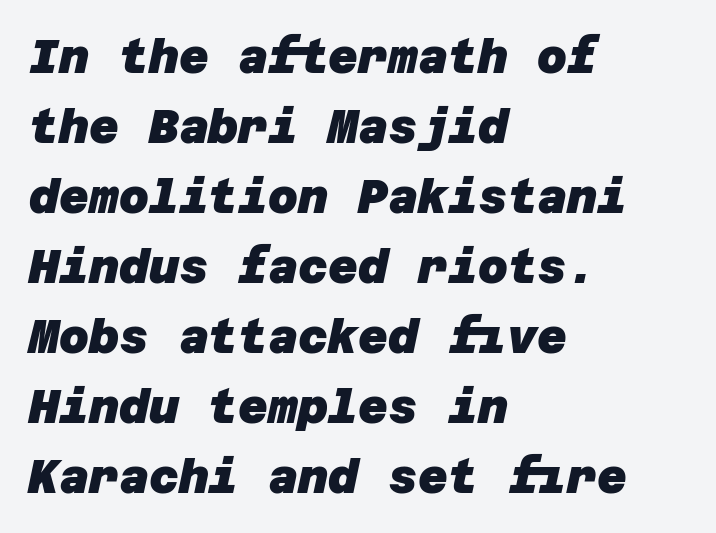
Q: Is the text bold? A: Yes.
Q: Is the typeface a serif or a sans-serif typeface? A: Sans-serif.
Q: Is the text underlined? A: No.
Q: How is the paragraph aligned? A: Left-aligned.
Q: Is the spacing between letters normal or unusually wide? A: Normal.
Q: Is the spacing between lines tight, normal or loose? A: Normal.
Q: Width (condensed, normal, or wide)? A: Normal.
Q: Stroke contrast? A: Low.
Q: x-height? A: Large.
